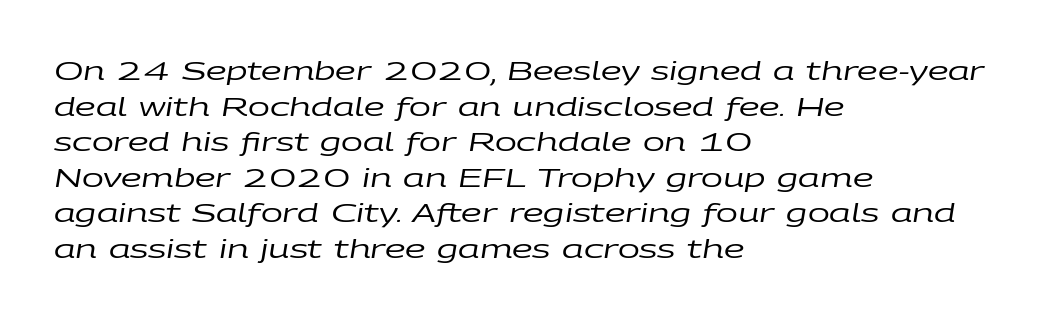
The image shows 26 px text type, italic (leaning right); set left-aligned, normal line spacing (1.37x), normal letter spacing, not underlined.
